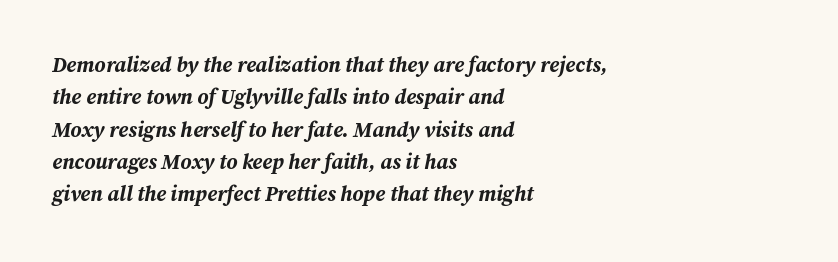
{"italic": "yes", "lean": "right", "slant_degrees": 12, "bold": "yes", "underline": "no", "align": "left", "line_spacing": "normal", "line_spacing_ratio": 1.54, "letter_spacing": "normal", "letter_spacing_em": 0.0, "glyph_px": 21}
